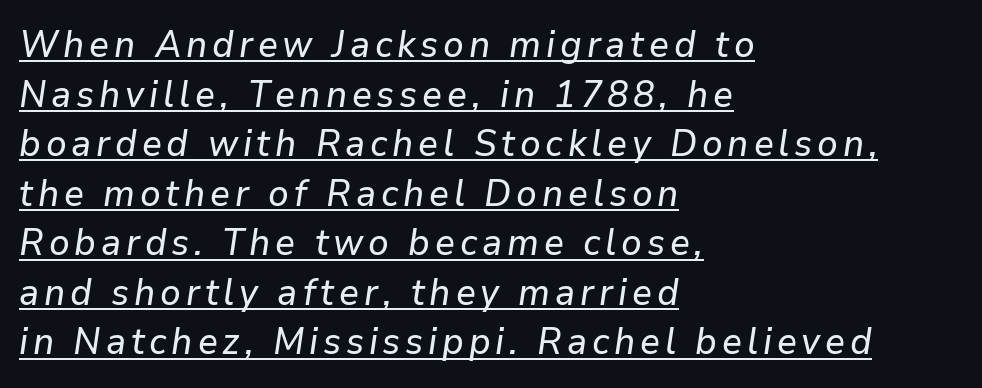
{"italic": "yes", "lean": "right", "slant_degrees": 9, "width": "normal", "stroke_contrast": "low", "x_height": "medium", "monospaced": "no", "underline": "yes", "align": "left", "line_spacing": "normal", "line_spacing_ratio": 1.34, "glyph_px": 37}
